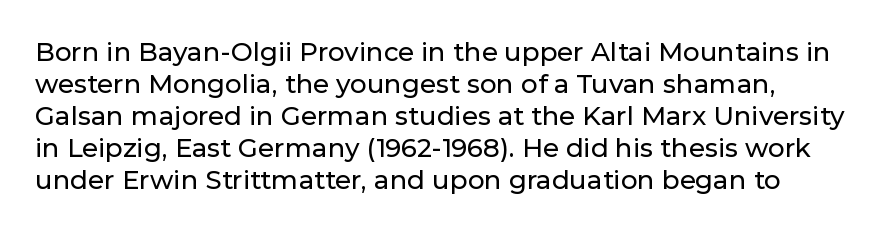
Posture: straight, roman, zero tilt. Check the space under the baseline: it is left empty. Is the letter spacing exaggerated? No — it looks like the ordinary default.
